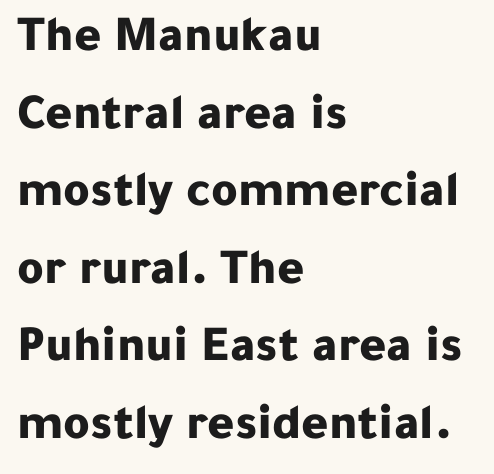
{"serif": "no", "italic": "no", "bold": "yes", "weight": "bold", "width": "normal", "stroke_contrast": "low", "x_height": "medium", "monospaced": "no", "underline": "no", "align": "left", "line_spacing": "normal", "line_spacing_ratio": 1.52, "letter_spacing": "normal", "letter_spacing_em": 0.0, "glyph_px": 51}
